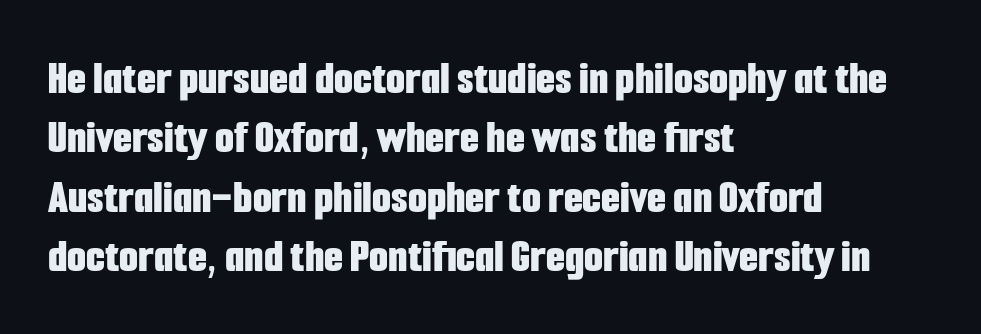
{"serif": "no", "italic": "no", "bold": "yes", "weight": "bold", "width": "condensed", "stroke_contrast": "low", "x_height": "medium", "monospaced": "no", "underline": "no", "align": "left", "line_spacing_ratio": 1.21, "letter_spacing": "normal", "letter_spacing_em": 0.0, "glyph_px": 49}
